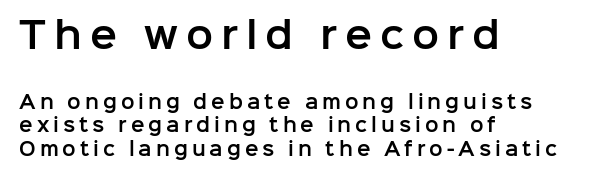
The image shows 36 px sans-serif type, upright; set left-aligned, normal line spacing (1.29x), unusually wide letter spacing (+0.22 em), not underlined; the first (top) block is 2.0x larger; low stroke contrast and a medium x-height.
